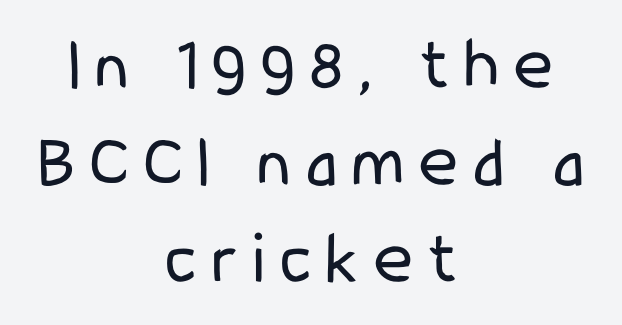
{"serif": "no", "italic": "no", "bold": "no", "weight": "regular", "width": "condensed", "stroke_contrast": "low", "x_height": "medium", "monospaced": "no", "underline": "no", "align": "center", "line_spacing": "normal", "line_spacing_ratio": 1.31, "letter_spacing": "wide", "letter_spacing_em": 0.21, "glyph_px": 74}
